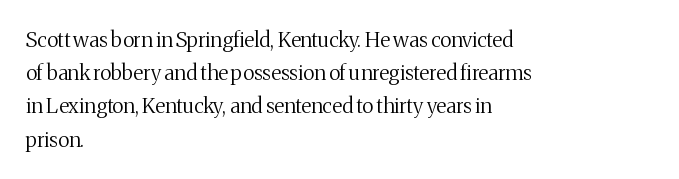
The image shows 21 px text type, upright; set left-aligned, normal line spacing (1.58x), normal letter spacing, not underlined.
